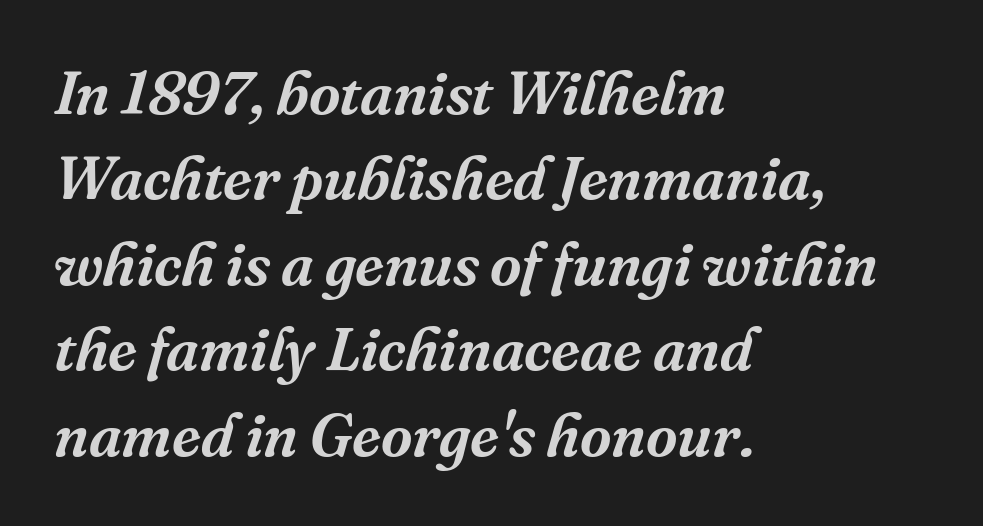
{"serif": "yes", "italic": "yes", "lean": "right", "slant_degrees": 16, "width": "normal", "stroke_contrast": "medium", "x_height": "medium", "monospaced": "no", "underline": "no", "align": "left", "line_spacing": "normal", "line_spacing_ratio": 1.4, "letter_spacing": "normal", "letter_spacing_em": 0.0, "glyph_px": 61}
